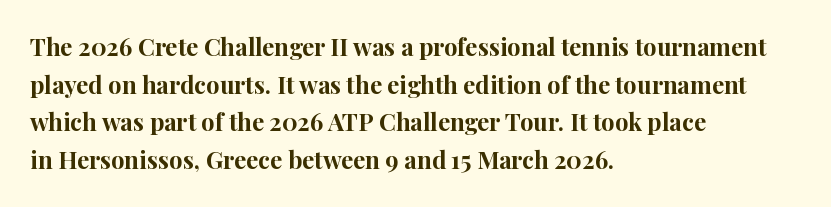
Heavy, bold letterforms. Quick note: underline off. The space between consecutive lines is moderate. This is roman type, the default non-slanted kind. The compositor pushed each line to the left boundary.
